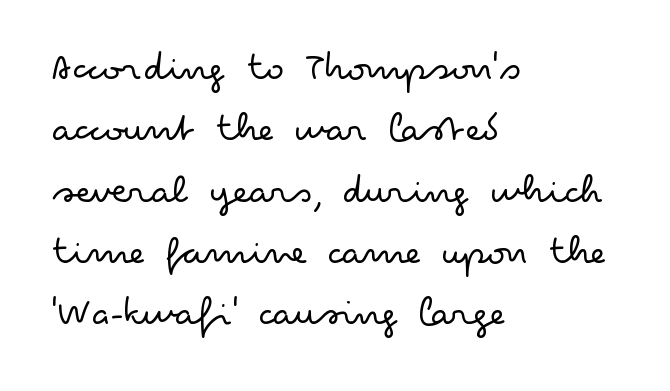
{"serif": "no", "italic": "no", "bold": "no", "weight": "light", "width": "wide", "stroke_contrast": "low", "x_height": "small", "monospaced": "no", "underline": "no", "align": "left", "line_spacing": "normal", "line_spacing_ratio": 1.46, "letter_spacing": "normal", "letter_spacing_em": 0.0, "glyph_px": 42}
